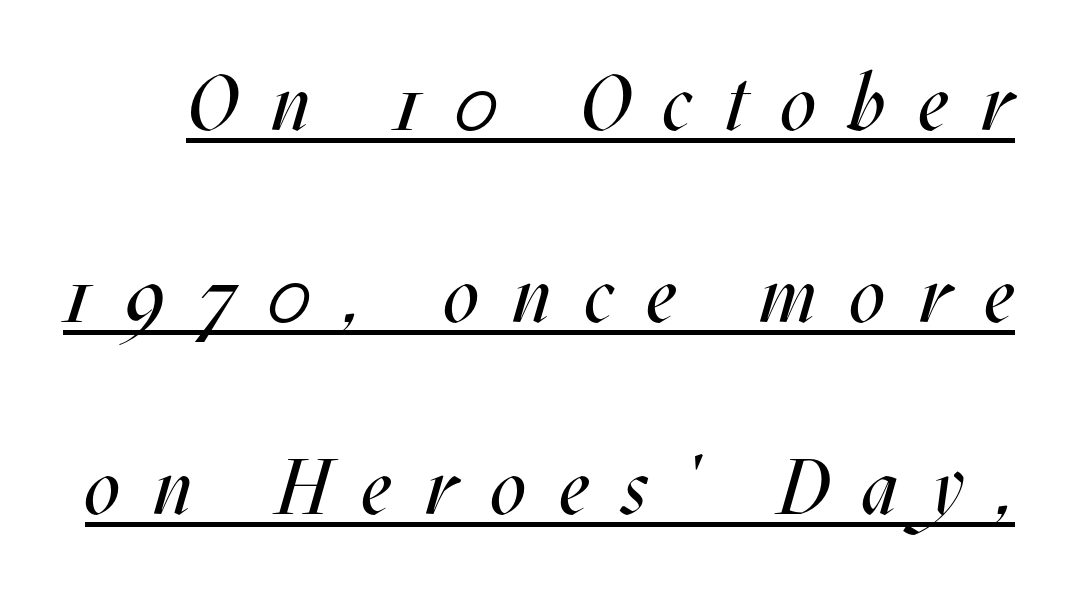
The image shows 78 px regular-weight, condensed type, italic (leaning right); set loose line spacing (2.46x), unusually wide letter spacing (+0.43 em), underlined; medium stroke contrast and a large x-height.
